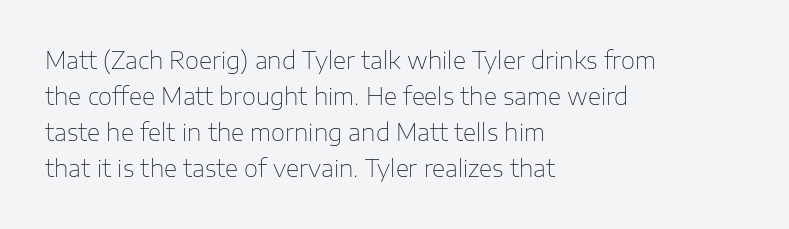
Q: Is the text bold? A: No.
Q: Is the text italic (slanted)? A: No, it is upright.
Q: Is the text underlined? A: No.
Q: How is the paragraph aligned? A: Left-aligned.
Q: Is the spacing between letters normal or unusually wide? A: Normal.
Q: Is the spacing between lines tight, normal or loose? A: Normal.
